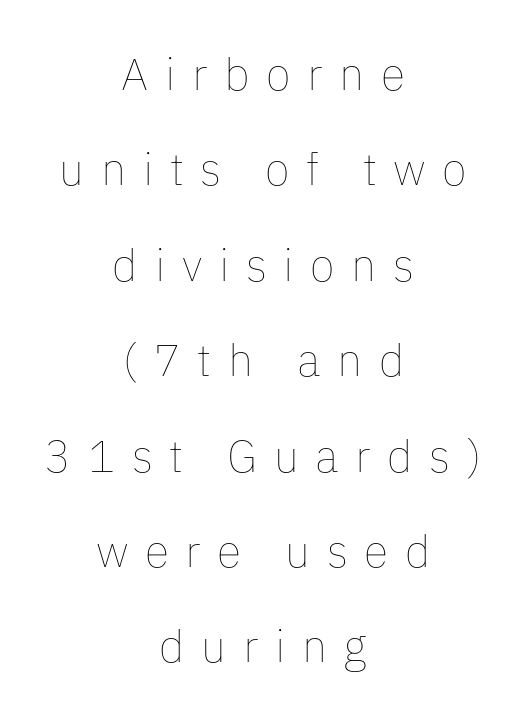
{"italic": "no", "bold": "no", "weight": "thin", "width": "normal", "stroke_contrast": "low", "x_height": "medium", "monospaced": "no", "underline": "no", "align": "center", "line_spacing": "loose", "line_spacing_ratio": 2.12, "letter_spacing": "wide", "letter_spacing_em": 0.37, "glyph_px": 45}
